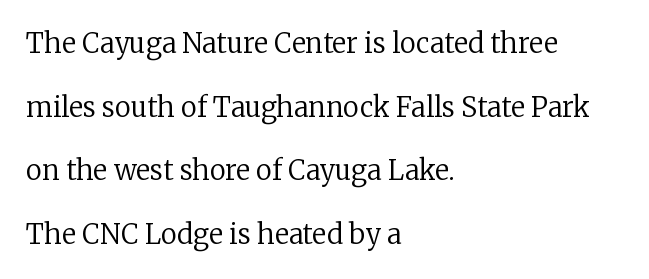
This is not heavy type; no bold has been used. This sample uses an upright cut, with every glyph sitting square on the baseline. Type without underlining. Airy leading. This sample uses plain, unmodified letter spacing.
